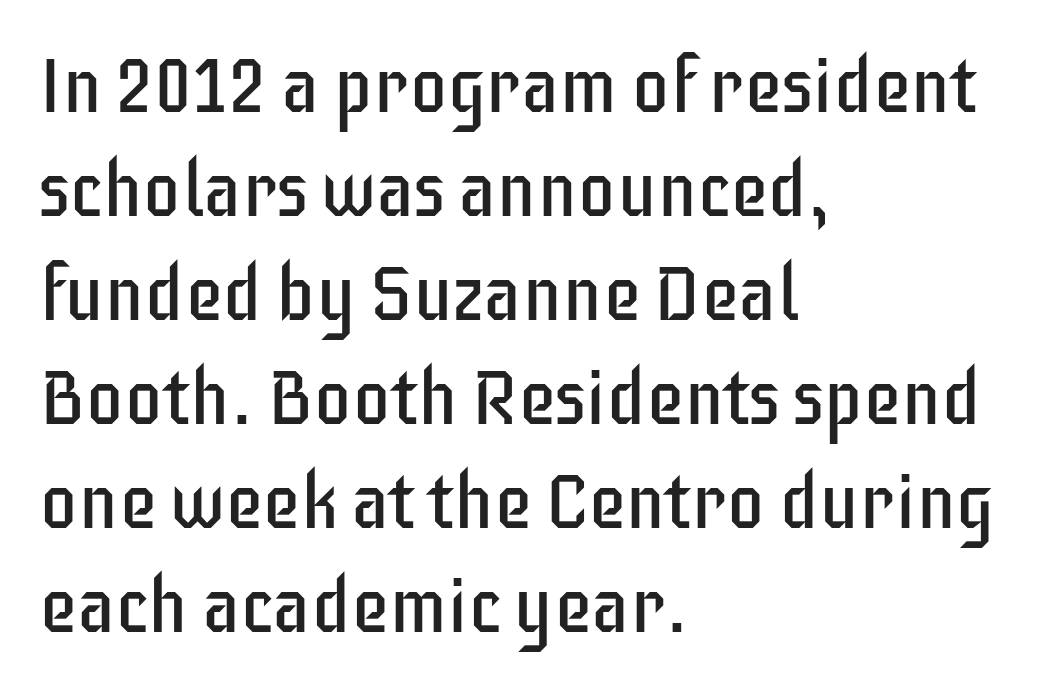
{"serif": "no", "italic": "no", "bold": "no", "weight": "regular", "width": "condensed", "stroke_contrast": "low", "x_height": "large", "monospaced": "no", "underline": "no", "align": "left", "line_spacing": "normal", "line_spacing_ratio": 1.35, "letter_spacing": "normal", "letter_spacing_em": 0.0, "glyph_px": 77}
